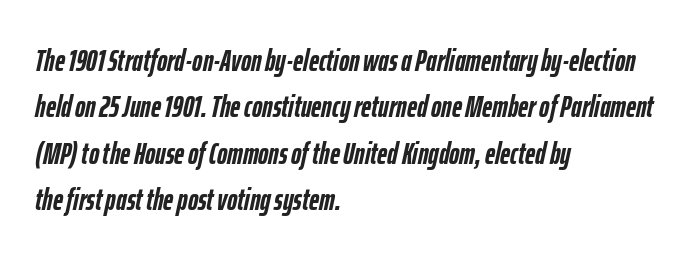
The image shows 31 px semibold, condensed type, italic (leaning right); set left-aligned, normal line spacing (1.5x), normal letter spacing, not underlined; low stroke contrast and a medium x-height.
